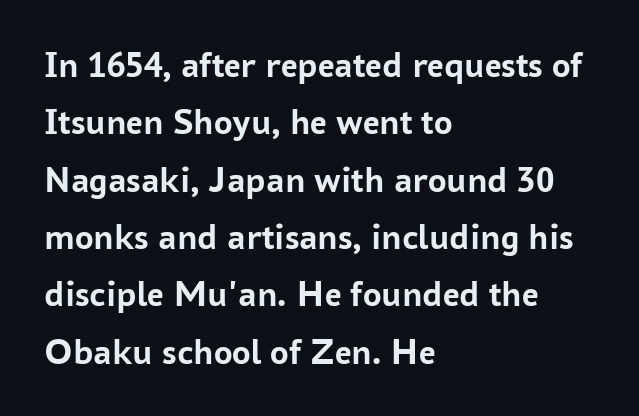
The image shows 37 px semibold sans-serif type, upright; set left-aligned, normal line spacing (1.55x), normal letter spacing, not underlined; low stroke contrast and a medium x-height.
